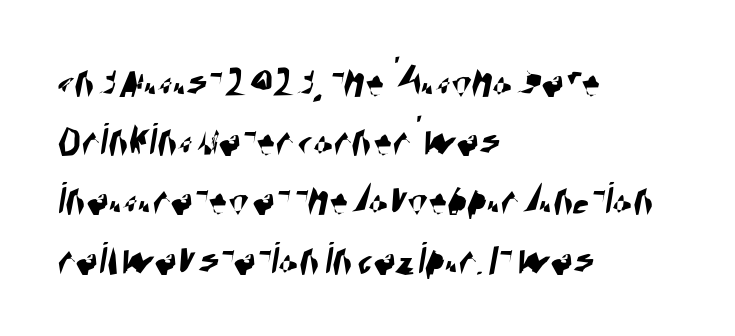
Q: Is the typeface a serif or a sans-serif typeface? A: Sans-serif.
Q: Is the text underlined? A: No.
Q: How is the paragraph aligned? A: Left-aligned.
Q: Is the spacing between letters normal or unusually wide? A: Normal.
Q: Is the spacing between lines tight, normal or loose? A: Normal.
Q: Width (condensed, normal, or wide)? A: Condensed.
Q: Stroke contrast? A: High.
Q: x-height? A: Large.
Q: Monospaced? A: No.
